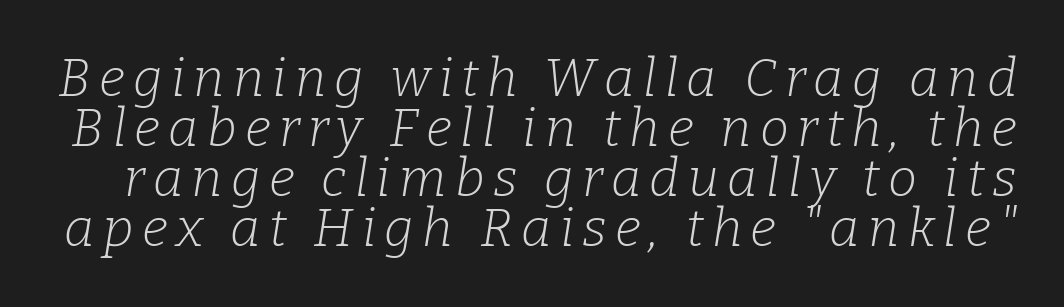
{"serif": "yes", "italic": "yes", "lean": "right", "slant_degrees": 9, "bold": "no", "weight": "light", "width": "normal", "stroke_contrast": "low", "x_height": "medium", "monospaced": "no", "underline": "no", "line_spacing": "tight", "line_spacing_ratio": 0.96, "glyph_px": 52}
